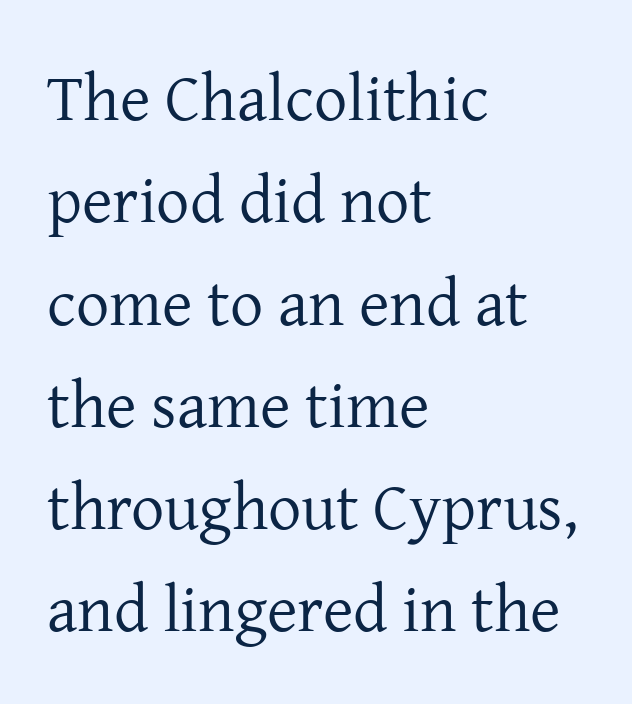
Stems and bowls with no extra thickness — not bold. Leading: standard. This rendering employs a face with finishing strokes, i.e., a serif. Here the glyphs are tracked normally, forming tight word shapes. Layout note: lines flush left. Spacing verdict: proportional, widths tailored to each character.
